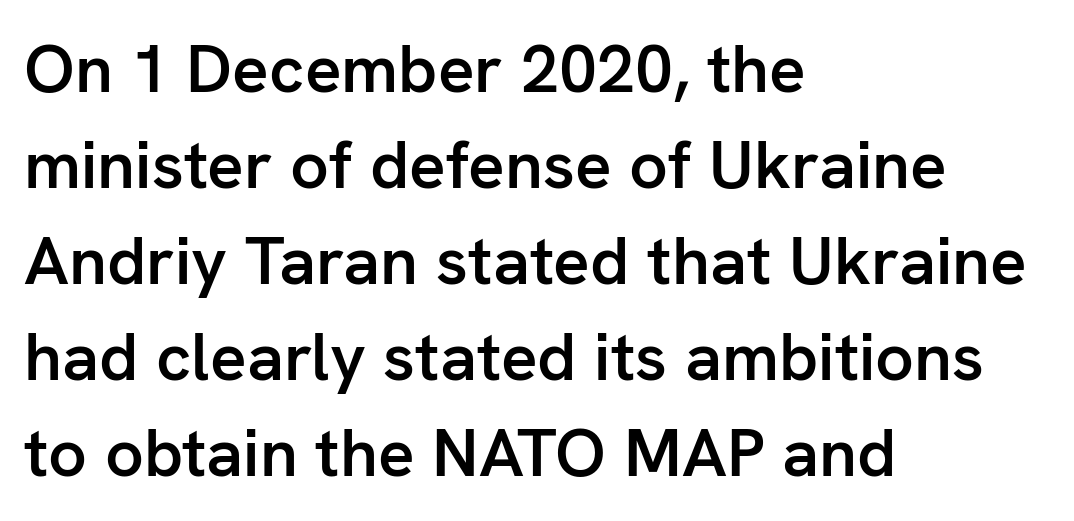
The image shows 68 px semibold sans-serif type, upright; set left-aligned, normal line spacing (1.41x), normal letter spacing, not underlined; low stroke contrast and a medium x-height.
